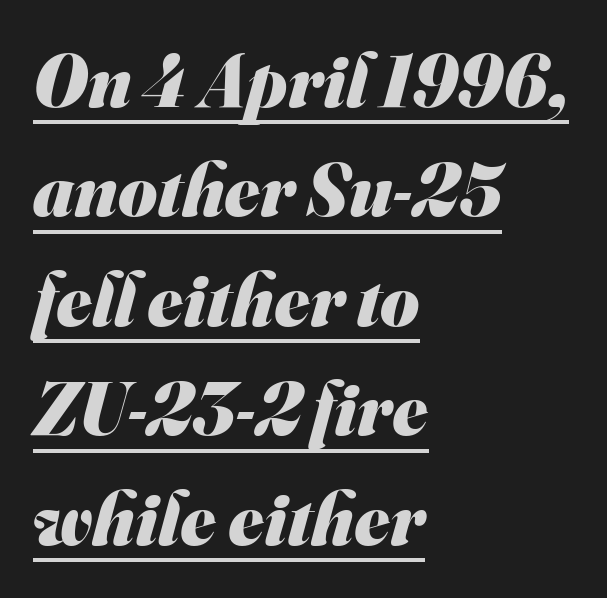
Q: Is the text bold? A: Yes.
Q: Is the typeface a serif or a sans-serif typeface? A: Sans-serif.
Q: Is the text underlined? A: Yes.
Q: How is the paragraph aligned? A: Left-aligned.
Q: Is the spacing between letters normal or unusually wide? A: Normal.
Q: Is the spacing between lines tight, normal or loose? A: Normal.
Q: Width (condensed, normal, or wide)? A: Normal.
Q: Stroke contrast? A: Medium.
Q: x-height? A: Small.
Q: Monospaced? A: No.
